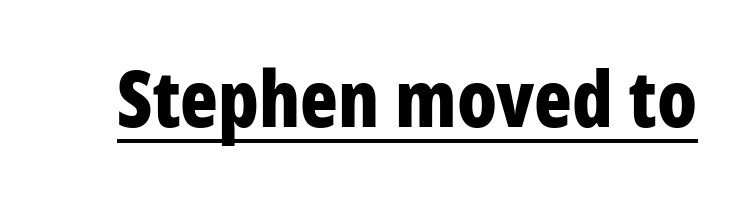
{"serif": "no", "italic": "no", "bold": "yes", "weight": "bold", "width": "condensed", "stroke_contrast": "low", "x_height": "large", "monospaced": "no", "underline": "yes", "letter_spacing": "normal", "letter_spacing_em": 0.0, "glyph_px": 78}
